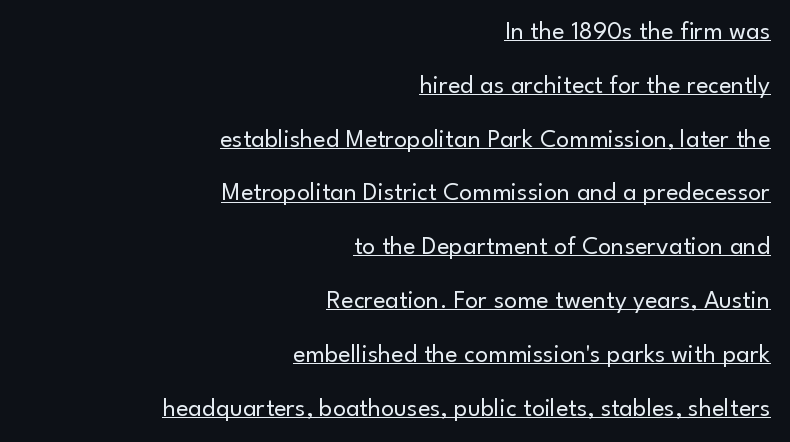
{"italic": "no", "bold": "no", "underline": "yes", "align": "right", "line_spacing": "loose", "line_spacing_ratio": 2.07, "letter_spacing": "normal", "letter_spacing_em": 0.0, "glyph_px": 26}
